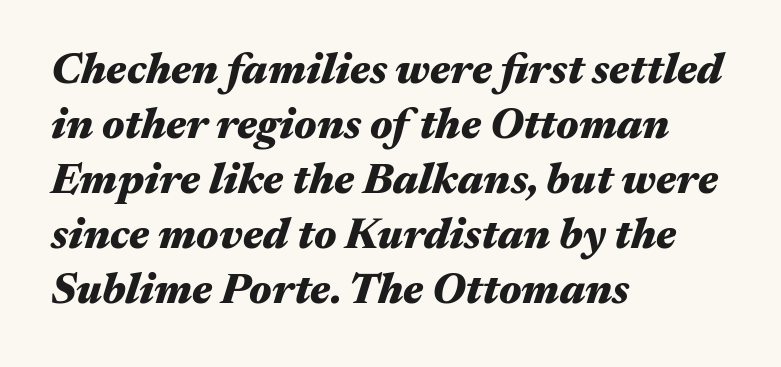
Q: Is the text bold? A: Yes.
Q: Is the text italic (slanted)? A: Yes, it leans right by about 17 degrees.
Q: Is the text underlined? A: No.
Q: How is the paragraph aligned? A: Left-aligned.
Q: Is the spacing between letters normal or unusually wide? A: Normal.
Q: Is the spacing between lines tight, normal or loose? A: Normal.
Q: Width (condensed, normal, or wide)? A: Wide.
Q: Stroke contrast? A: Medium.
Q: x-height? A: Medium.
Q: Monospaced? A: No.
